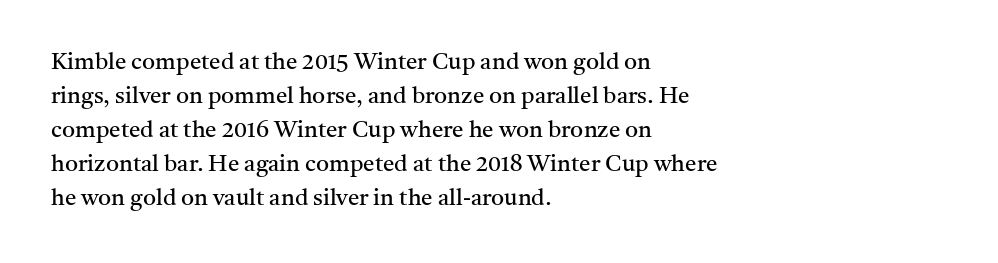
The image shows 23 px text type, upright; set left-aligned, normal line spacing (1.48x), normal letter spacing, not underlined.
